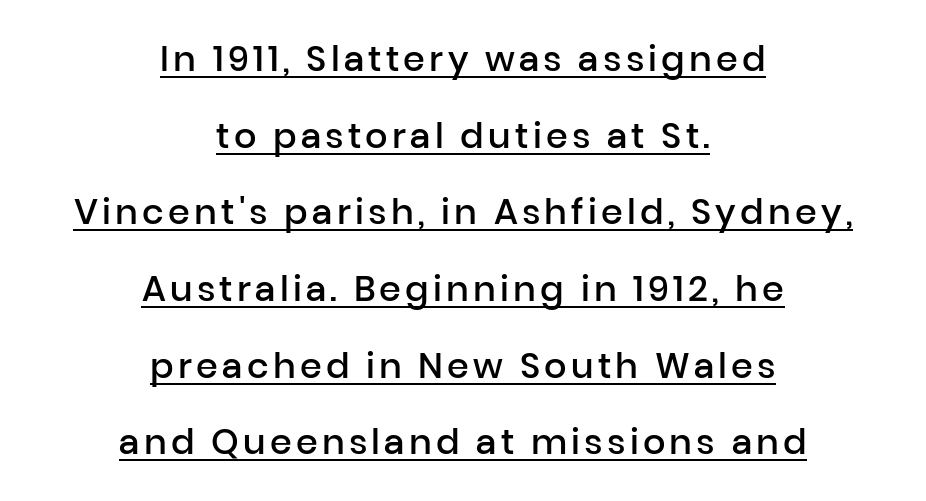
Q: Is the text bold? A: Semi-bold.
Q: Is the text italic (slanted)? A: No, it is upright.
Q: Is the typeface a serif or a sans-serif typeface? A: Sans-serif.
Q: Is the text underlined? A: Yes.
Q: How is the paragraph aligned? A: Centered.
Q: Is the spacing between lines tight, normal or loose? A: Loose.
Q: Width (condensed, normal, or wide)? A: Normal.
Q: Stroke contrast? A: Low.
Q: x-height? A: Medium.
Q: Monospaced? A: No.
